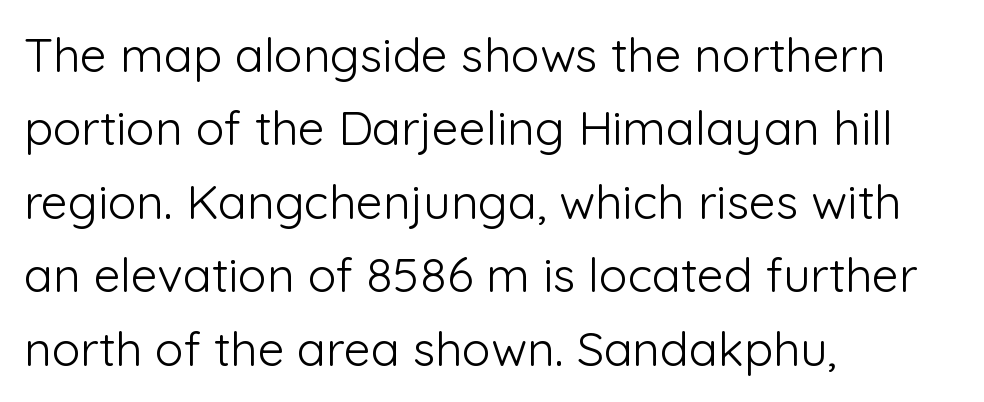
{"serif": "no", "italic": "no", "bold": "no", "weight": "light", "width": "normal", "stroke_contrast": "low", "x_height": "medium", "monospaced": "no", "underline": "no", "align": "left", "line_spacing": "normal", "line_spacing_ratio": 1.53, "letter_spacing": "normal", "letter_spacing_em": 0.0, "glyph_px": 48}
